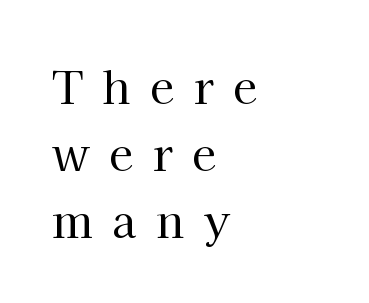
Each letter's strokes conclude with small projecting serifs. If you drew a line through each stem, it would be perfectly vertical. Casual observation: everything's shoved over to the left. No heavy texture on the line: the type isn't bold.
